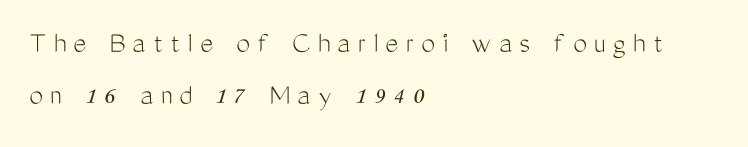
{"serif": "no", "italic": "no", "bold": "no", "weight": "light", "width": "condensed", "stroke_contrast": "medium", "x_height": "medium", "monospaced": "no", "underline": "no", "align": "left", "line_spacing": "normal", "line_spacing_ratio": 1.67, "letter_spacing": "wide", "letter_spacing_em": 0.24, "glyph_px": 31}
